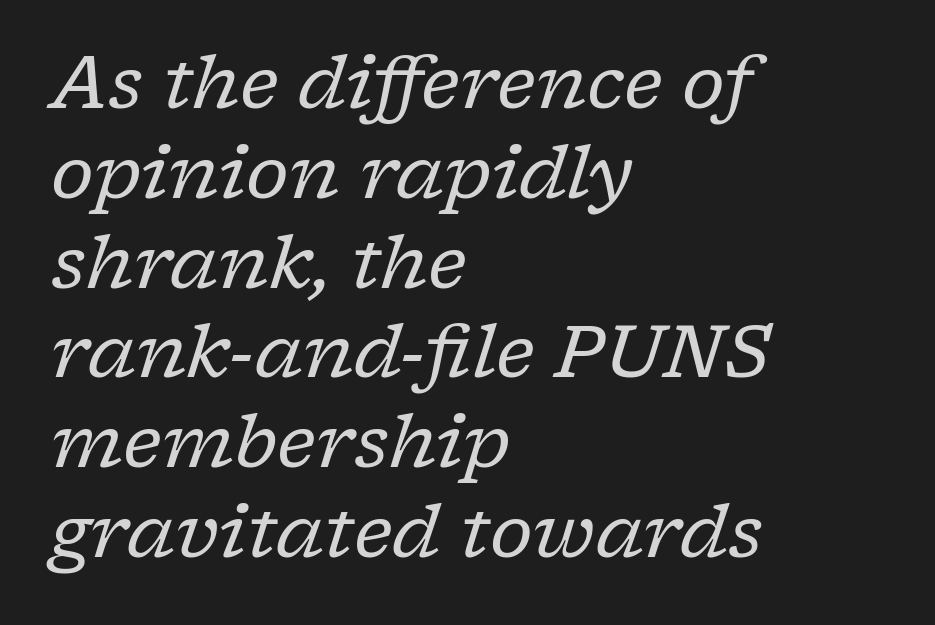
The image shows 73 px regular-weight serif type, italic (leaning right); set left-aligned, line spacing 1.23x, normal letter spacing, not underlined; low stroke contrast and a medium x-height.
